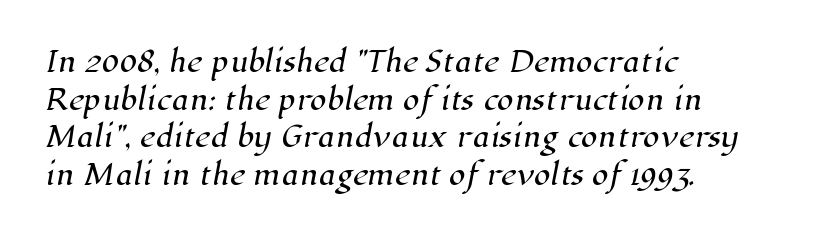
The image shows 27 px text type; set left-aligned, normal line spacing (1.39x), normal letter spacing, not underlined.
